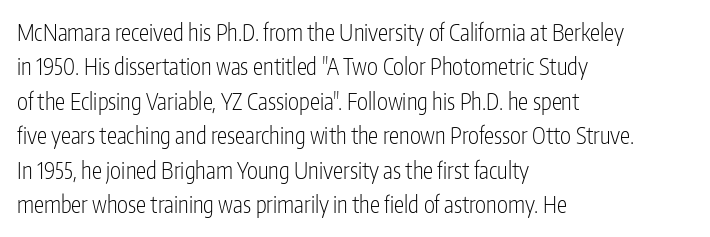
{"italic": "no", "bold": "no", "underline": "no", "align": "left", "line_spacing": "normal", "line_spacing_ratio": 1.5, "letter_spacing": "normal", "letter_spacing_em": 0.0, "glyph_px": 23}
